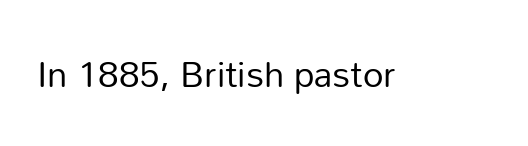
The image shows 36 px regular-weight sans-serif type, upright; set normal letter spacing, not underlined; low stroke contrast and a medium x-height.
